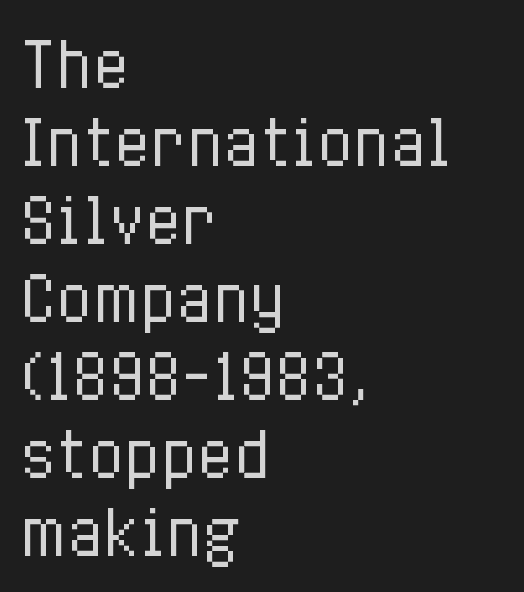
Q: Is the text bold? A: No.
Q: Is the text italic (slanted)? A: No, it is upright.
Q: Is the text underlined? A: No.
Q: How is the paragraph aligned? A: Left-aligned.
Q: Is the spacing between letters normal or unusually wide? A: Normal.
Q: Is the spacing between lines tight, normal or loose? A: Normal.
Q: Width (condensed, normal, or wide)? A: Condensed.
Q: Stroke contrast? A: Low.
Q: x-height? A: Medium.
Q: Monospaced? A: No.
